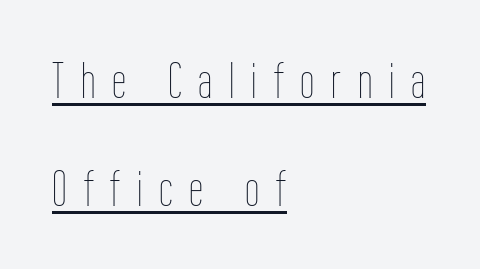
The image shows 51 px thin, condensed type, upright; set left-aligned, loose line spacing (2.11x), unusually wide letter spacing (+0.33 em), underlined; low stroke contrast and a medium x-height.
